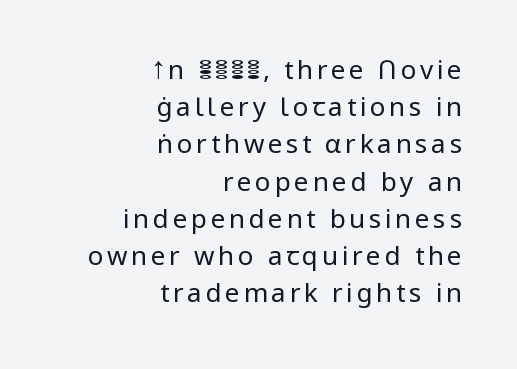
The image shows 26 px text type, upright; set right-aligned, normal line spacing (1.43x), not underlined.
